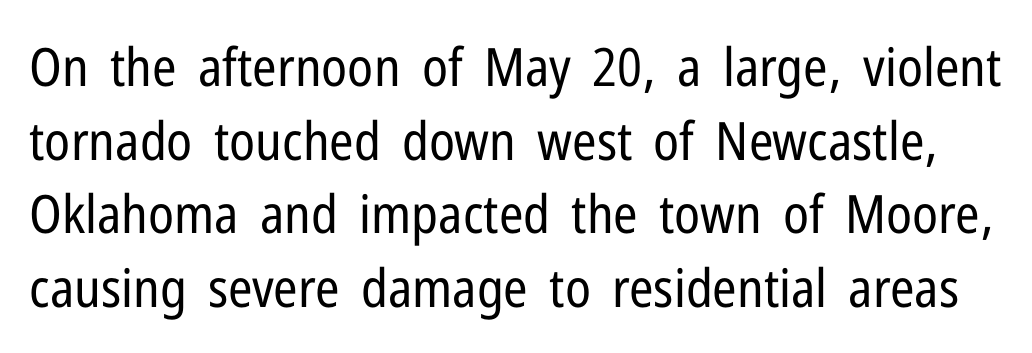
{"serif": "no", "italic": "no", "bold": "no", "weight": "regular", "width": "condensed", "stroke_contrast": "low", "x_height": "medium", "monospaced": "no", "underline": "no", "line_spacing": "normal", "line_spacing_ratio": 1.39, "letter_spacing": "normal", "letter_spacing_em": 0.0, "glyph_px": 53}
